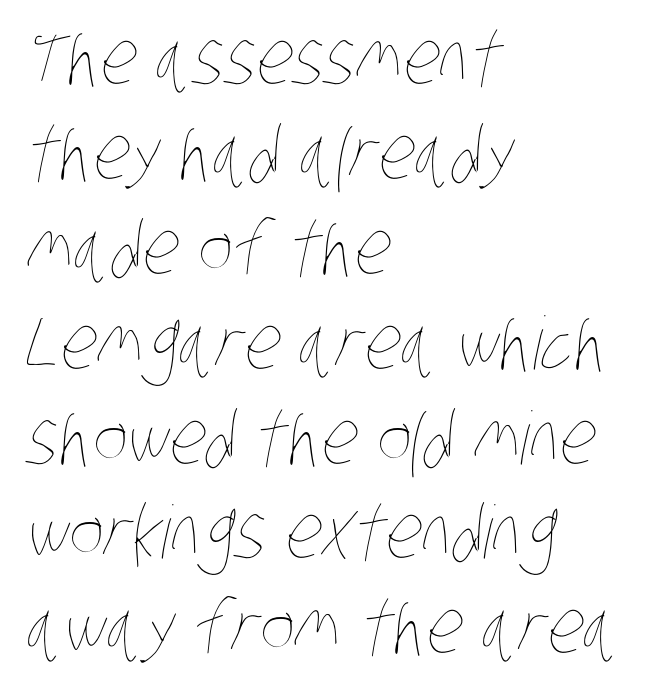
Q: Is the text bold? A: No.
Q: Is the text underlined? A: No.
Q: How is the paragraph aligned? A: Left-aligned.
Q: Is the spacing between letters normal or unusually wide? A: Normal.
Q: Is the spacing between lines tight, normal or loose? A: Normal.
Q: Width (condensed, normal, or wide)? A: Condensed.
Q: Stroke contrast? A: Low.
Q: x-height? A: Large.
Q: Monospaced? A: No.
